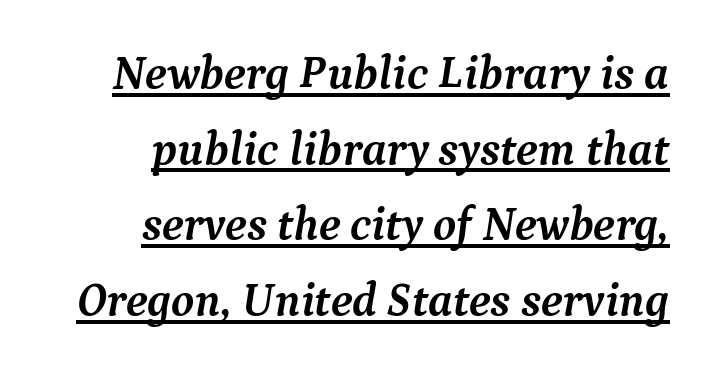
The image shows 47 px semibold serif type, italic (leaning right); set right-aligned, normal line spacing (1.61x), normal letter spacing, underlined; medium stroke contrast and a medium x-height.
